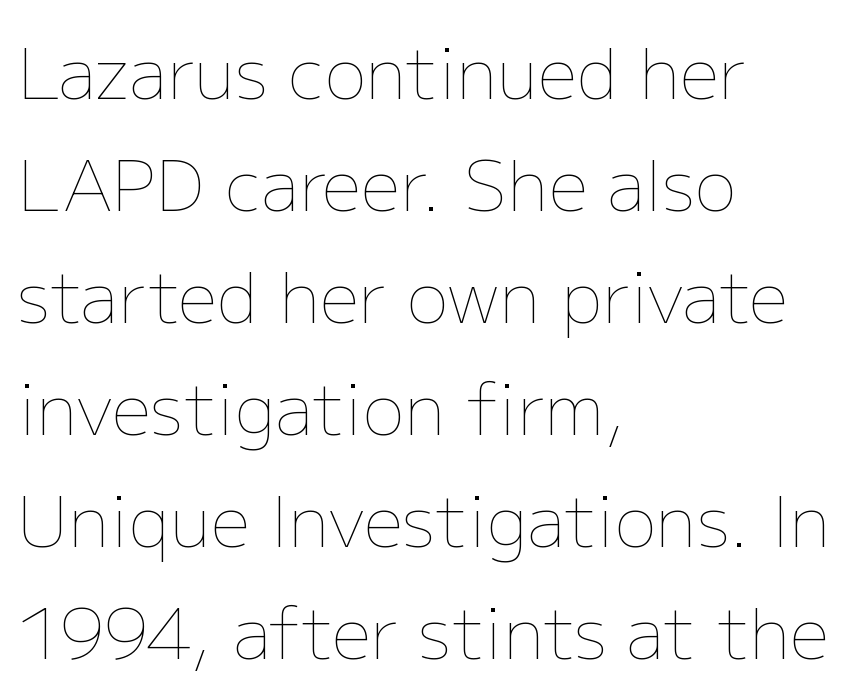
The image shows 70 px thin type, upright; set left-aligned, normal line spacing (1.6x), normal letter spacing, not underlined; low stroke contrast and a medium x-height.
